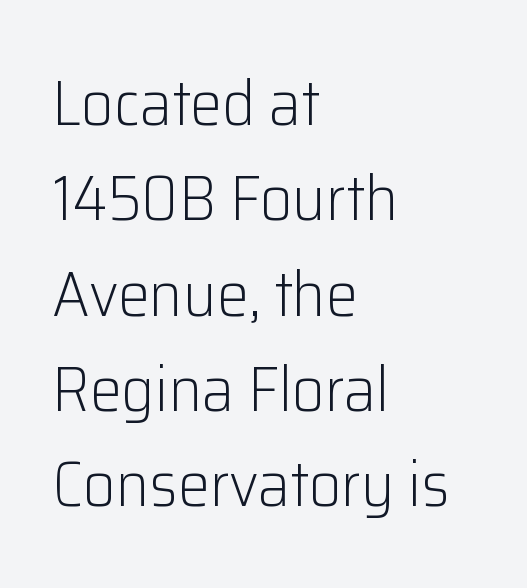
The image shows 64 px light sans-serif type, upright; set left-aligned, normal line spacing (1.49x), normal letter spacing, not underlined; low stroke contrast and a medium x-height.
